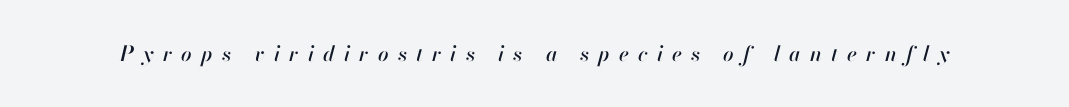
The specimen omits any rule beneath the text block's lines. The letters are slanted; this is an italic face. Glyph-to-glyph distance is far greater than everyday printed text.
